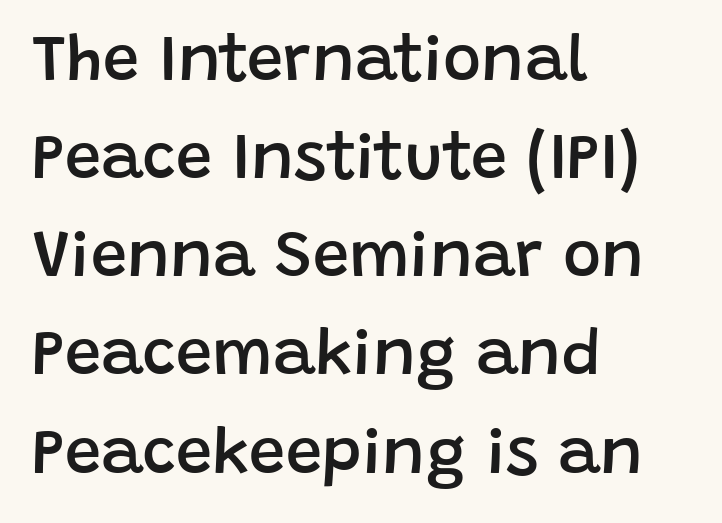
{"serif": "no", "italic": "no", "bold": "semi", "weight": "semibold", "width": "normal", "stroke_contrast": "low", "x_height": "large", "monospaced": "no", "underline": "no", "align": "left", "line_spacing": "normal", "line_spacing_ratio": 1.51, "letter_spacing": "normal", "letter_spacing_em": 0.0, "glyph_px": 65}
